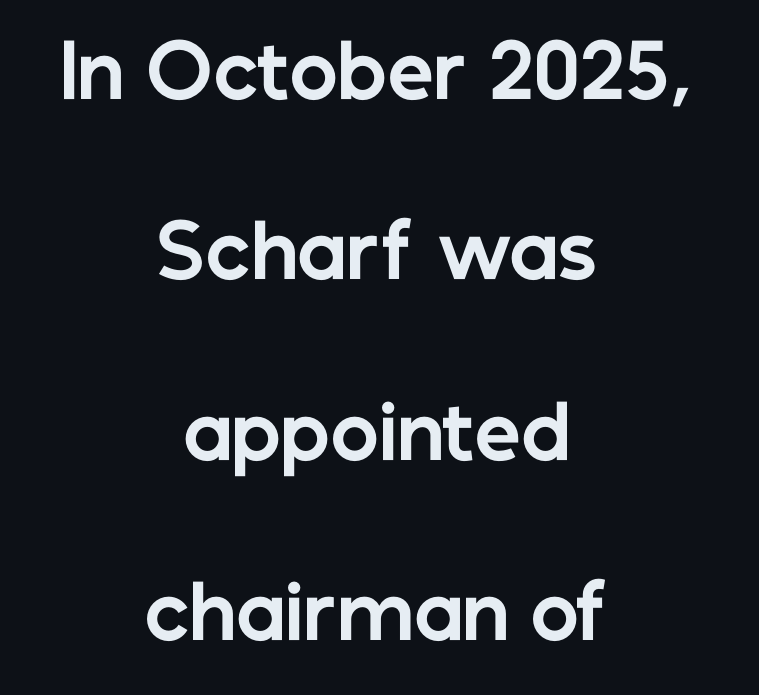
Q: Is the text bold? A: Yes.
Q: Is the text italic (slanted)? A: No, it is upright.
Q: Is the typeface a serif or a sans-serif typeface? A: Sans-serif.
Q: Is the text underlined? A: No.
Q: How is the paragraph aligned? A: Centered.
Q: Is the spacing between letters normal or unusually wide? A: Normal.
Q: Is the spacing between lines tight, normal or loose? A: Loose.
Q: Width (condensed, normal, or wide)? A: Normal.
Q: Stroke contrast? A: Low.
Q: x-height? A: Medium.
Q: Monospaced? A: No.
